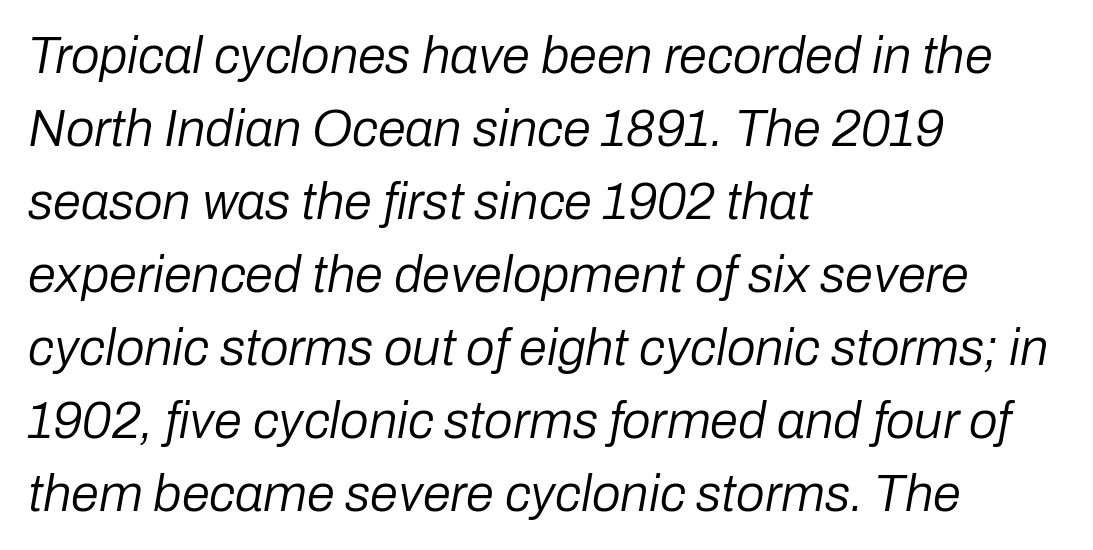
The rendering uses natural spacing where letterforms have individual widths. Casual observation: everything's shoved over to the left. The leading is moderate, giving the passage an even texture. The specimen reads as italic at a glance. Glance below the letters and you will spot only blank space. Here the glyphs are tracked normally, forming tight word shapes.
